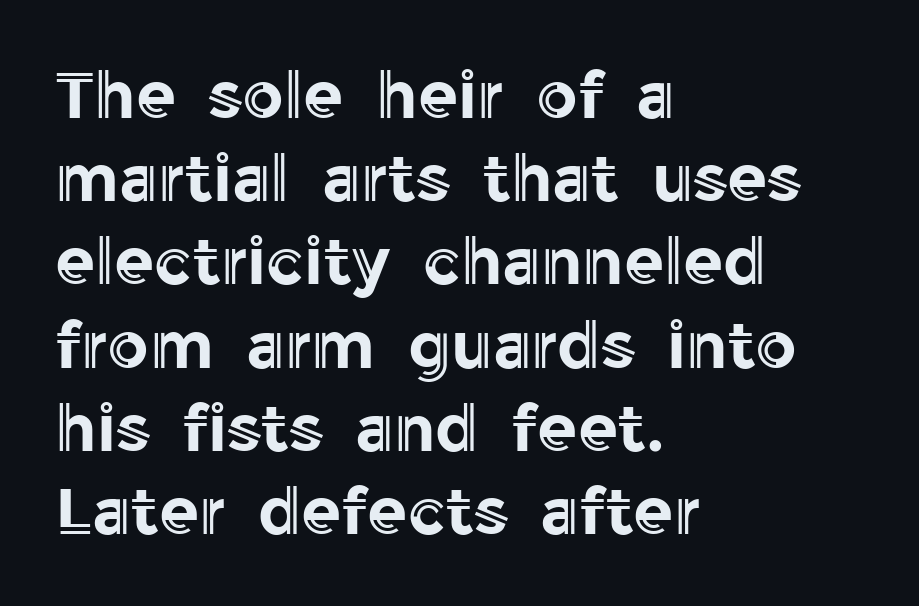
The image shows 65 px text type, upright; set left-aligned, normal line spacing (1.28x), normal letter spacing, not underlined; a medium x-height.
